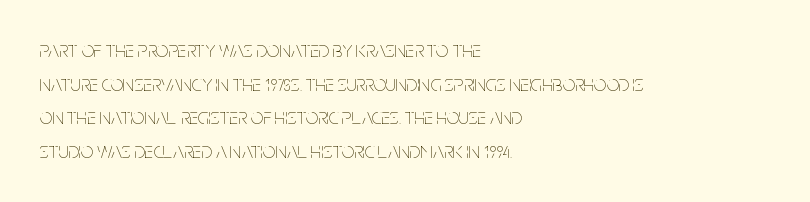
Q: Is the text bold? A: No.
Q: Is the text italic (slanted)? A: No, it is upright.
Q: Is the text underlined? A: No.
Q: How is the paragraph aligned? A: Left-aligned.
Q: Is the spacing between letters normal or unusually wide? A: Normal.
Q: Is the spacing between lines tight, normal or loose? A: Normal.
